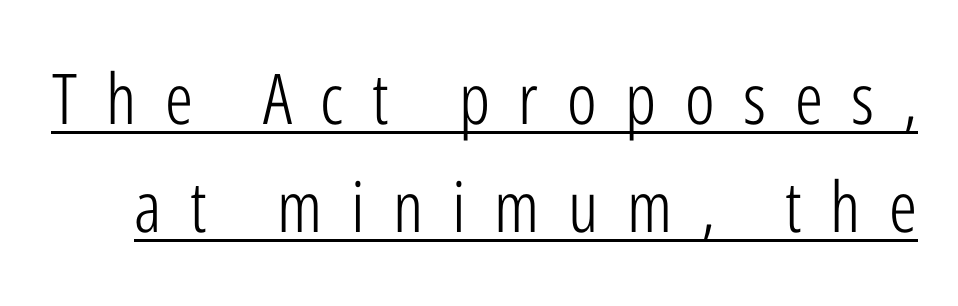
Vertically, the passage feels balanced, rows spaced as you'd expect. Does the lettering tilt? It doesn't — this is upright. Glance below the letters and you will spot a drawn line. A typesetter would call this heavily tracked-out type. You can tell from the bare stems that sans-serif type was used.
